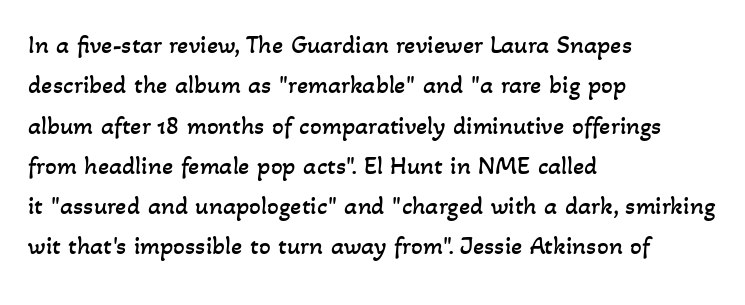
Beneath every word, the page is bare. Notice how descenders clear the ascenders below comfortably — that's standard leading. Reading down the block, your eye returns to a fixed left position each line. Think standard paragraph weight, or any step lighter than that. The tracking reads as untouched default to a designer's eye.
